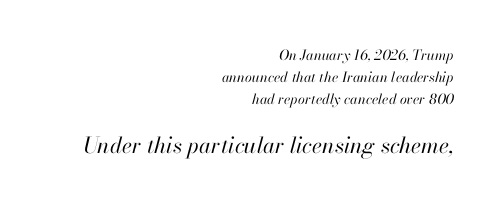
{"italic": "yes", "lean": "right", "slant_degrees": 13, "bold": "no", "underline": "no", "align": "right", "line_spacing": "normal", "line_spacing_ratio": 1.58, "letter_spacing": "normal", "letter_spacing_em": 0.0, "larger_block": "second", "size_ratio": 1.57, "glyph_px": 22}
